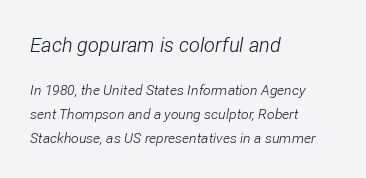
Q: Is the text bold? A: No.
Q: Is the text italic (slanted)? A: Yes, it leans right by about 12 degrees.
Q: Is the text underlined? A: No.
Q: How is the paragraph aligned? A: Left-aligned.
Q: Is the spacing between letters normal or unusually wide? A: Normal.
Q: Which block of text is set in a larger size, the first (top) or the second (bottom)? A: The first (top) one.
